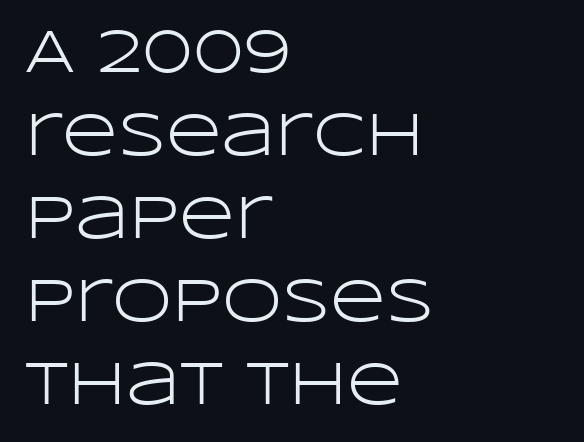
Q: Is the text bold? A: No.
Q: Is the text italic (slanted)? A: No, it is upright.
Q: Is the typeface a serif or a sans-serif typeface? A: Sans-serif.
Q: Is the text underlined? A: No.
Q: How is the paragraph aligned? A: Left-aligned.
Q: Is the spacing between letters normal or unusually wide? A: Normal.
Q: Is the spacing between lines tight, normal or loose? A: Normal.
Q: Width (condensed, normal, or wide)? A: Wide.
Q: Stroke contrast? A: Low.
Q: x-height? A: Large.
Q: Monospaced? A: No.
